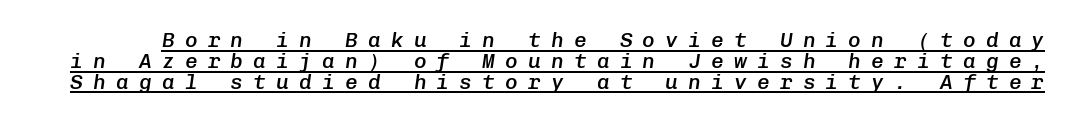
Q: Is the text bold? A: Semi-bold.
Q: Is the text italic (slanted)? A: Yes, it leans right by about 8 degrees.
Q: Is the text underlined? A: Yes.
Q: Is the spacing between letters normal or unusually wide? A: Unusually wide.
Q: Is the spacing between lines tight, normal or loose? A: Tight.
